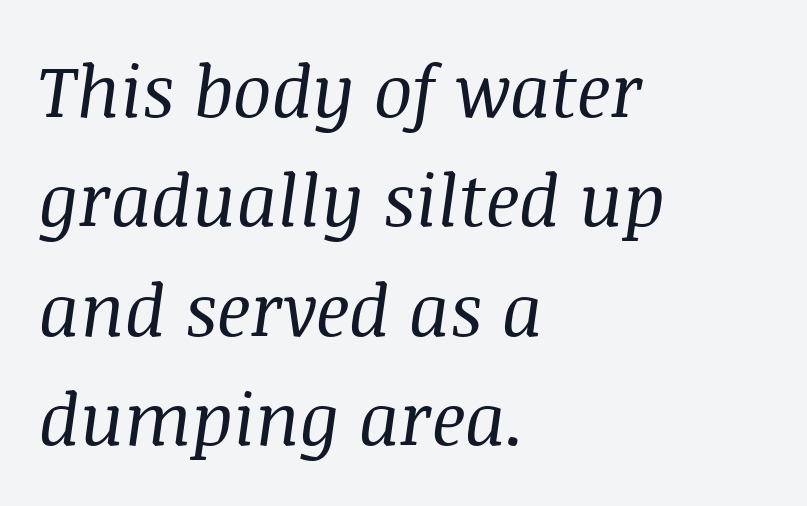
The image shows 72 px regular-weight serif type, italic (leaning right); set left-aligned, normal line spacing (1.52x), normal letter spacing, not underlined; medium stroke contrast and a large x-height.
